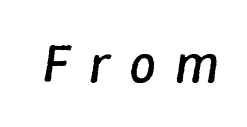
The image shows 54 px regular-weight type, italic (leaning right); set unusually wide letter spacing (+0.35 em), not underlined; low stroke contrast and a medium x-height.
